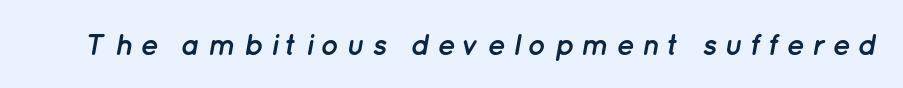
Decoration check: the copy has no underline. Yep, that's italic — everything's leaning. In terms of letterspacing, this is a distinctly airy, spread setting. A typesetter would call this proportional, since set widths differ per character. Heavy-handed strokes throughout: this text is bold.
